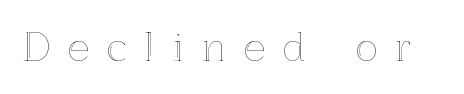
{"italic": "no", "width": "normal", "x_height": "medium", "monospaced": "no", "underline": "no", "letter_spacing": "wide", "letter_spacing_em": 0.47, "glyph_px": 38}
